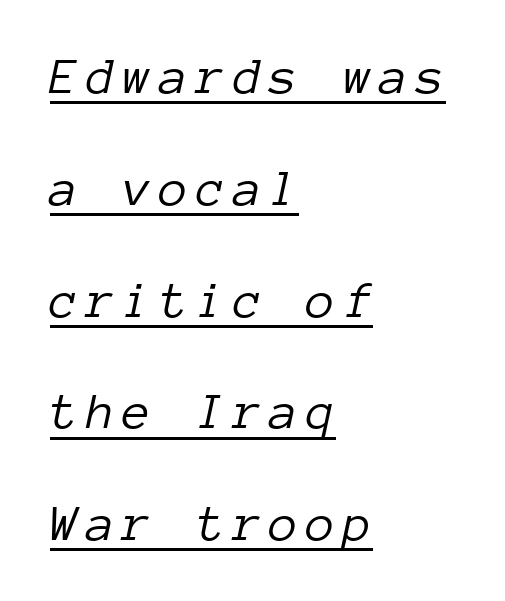
The image shows 52 px light type, italic (leaning right), monospaced; set left-aligned, loose line spacing (2.15x), underlined; low stroke contrast and a medium x-height.
